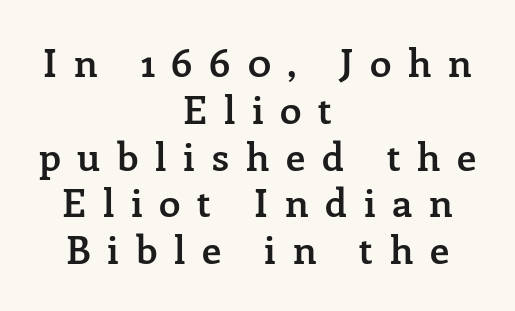
Q: Is the text bold? A: Semi-bold.
Q: Is the text italic (slanted)? A: No, it is upright.
Q: Is the typeface a serif or a sans-serif typeface? A: Serif.
Q: Is the text underlined? A: No.
Q: How is the paragraph aligned? A: Centered.
Q: Is the spacing between letters normal or unusually wide? A: Unusually wide.
Q: Width (condensed, normal, or wide)? A: Normal.
Q: Stroke contrast? A: Low.
Q: x-height? A: Medium.
Q: Monospaced? A: No.
